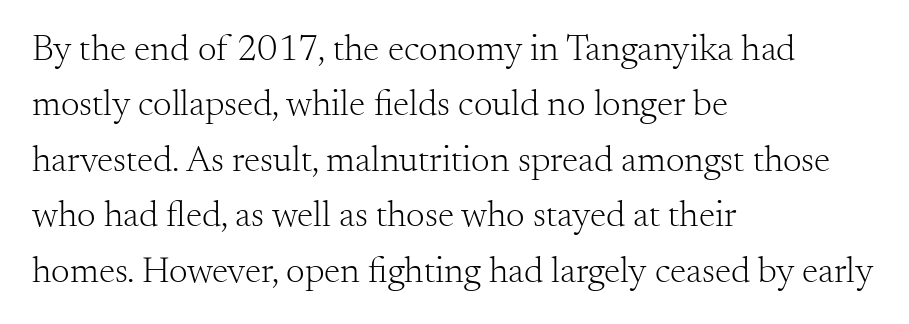
The image shows 37 px light serif type, upright; set left-aligned, normal line spacing (1.5x), normal letter spacing, not underlined; medium stroke contrast and a small x-height.
